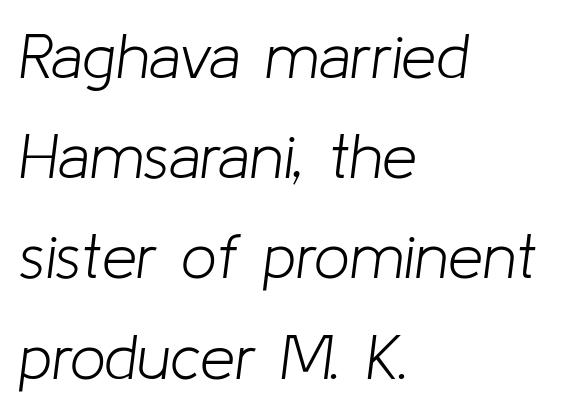
{"italic": "yes", "lean": "right", "slant_degrees": 8, "bold": "no", "weight": "light", "width": "normal", "stroke_contrast": "low", "x_height": "medium", "monospaced": "no", "underline": "no", "align": "left", "line_spacing": "normal", "line_spacing_ratio": 1.59, "letter_spacing": "normal", "letter_spacing_em": 0.0, "glyph_px": 63}
